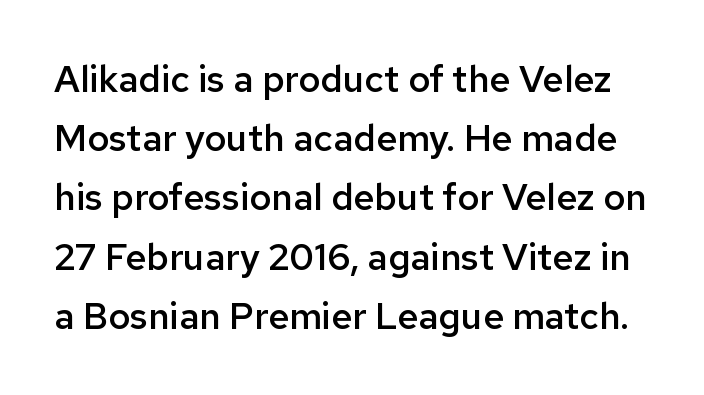
Posture: vertical. Underline: absent. As a designer I'd log this as weight 600, semibold. Does the leading feel generous? No, just average.
